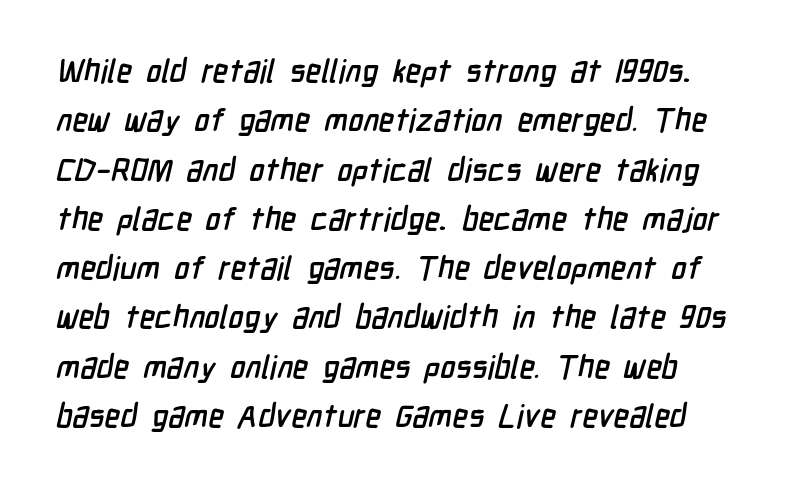
{"serif": "no", "width": "condensed", "stroke_contrast": "low", "x_height": "medium", "monospaced": "no", "underline": "no", "line_spacing": "normal", "line_spacing_ratio": 1.54, "letter_spacing": "normal", "letter_spacing_em": 0.0, "glyph_px": 32}
